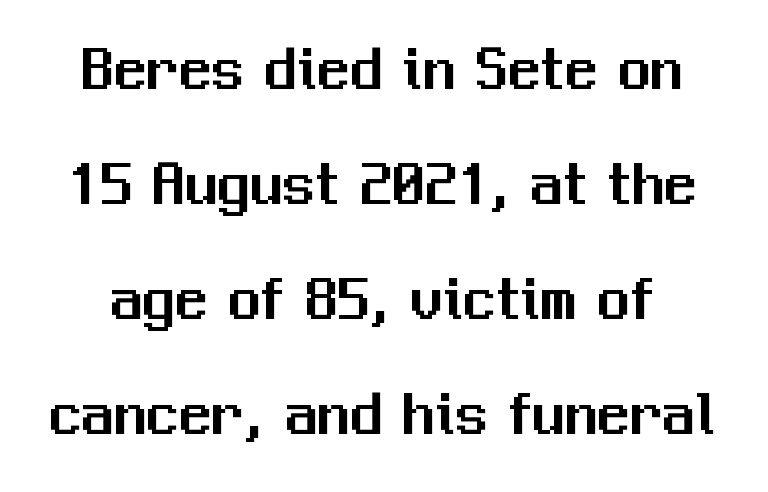
{"serif": "no", "italic": "no", "width": "normal", "stroke_contrast": "medium", "x_height": "medium", "monospaced": "no", "underline": "no", "line_spacing_ratio": 1.77, "letter_spacing": "normal", "letter_spacing_em": 0.0, "glyph_px": 65}
